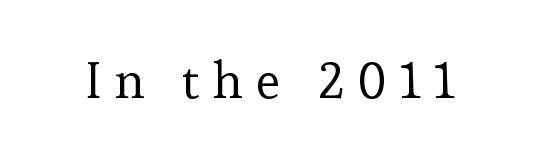
{"serif": "yes", "italic": "no", "bold": "no", "weight": "regular", "width": "normal", "stroke_contrast": "low", "x_height": "medium", "monospaced": "no", "underline": "no", "letter_spacing": "wide", "letter_spacing_em": 0.26, "glyph_px": 50}
